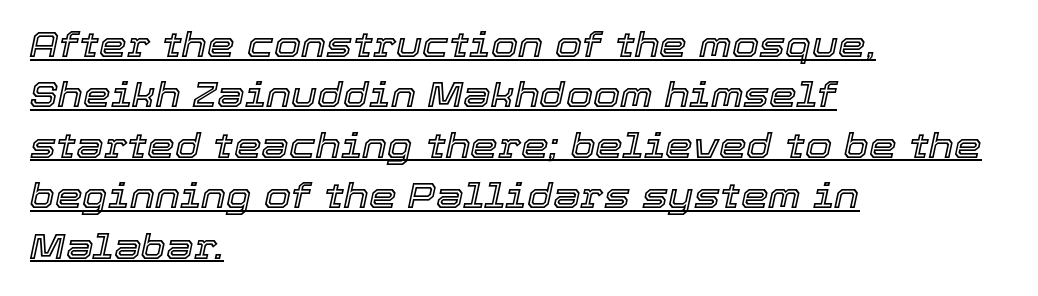
The image shows 35 px text type, italic (leaning right); set left-aligned, normal line spacing (1.44x), normal letter spacing, underlined; a medium x-height.
